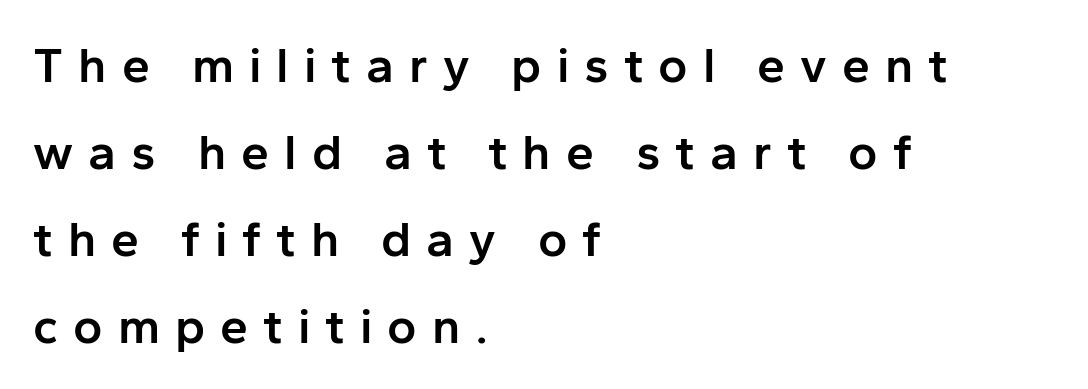
Italic: no, the glyphs are upright roman. The area under the type is left untouched. The type family on display is of the sans-serif kind. Proportional: the letters do not fall into vertical columns.
